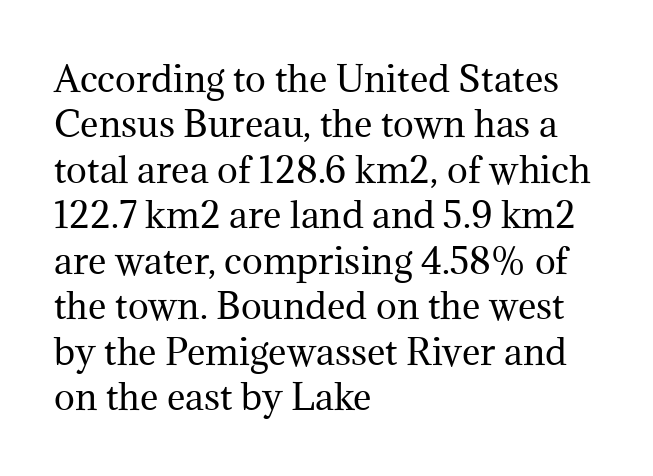
Inter-character spacing is left at the font's built-in metrics. Descender tails drop into unmarked territory. Tall strokes in this sample are plumb rather than angled. This sample keeps an unexceptional amount of space between lines. The letters carry serifs — small finishing strokes at the ends of their stems. Looks like regular typesetting: each glyph gets only the width it needs.
